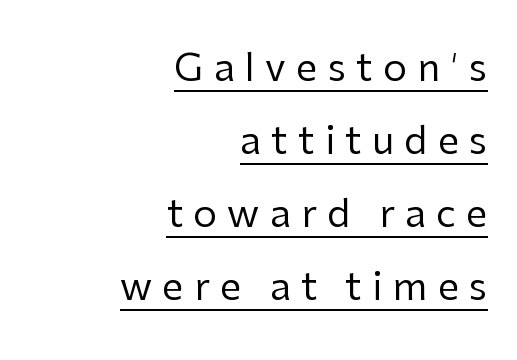
The lettering is marked with a stroke running underneath it. Nothing heavy about these letters — not bold at all. Posture: straight, roman, zero tilt. Spacing verdict: proportional, widths tailored to each character. Leftover space on each line is placed entirely before the opening word.
